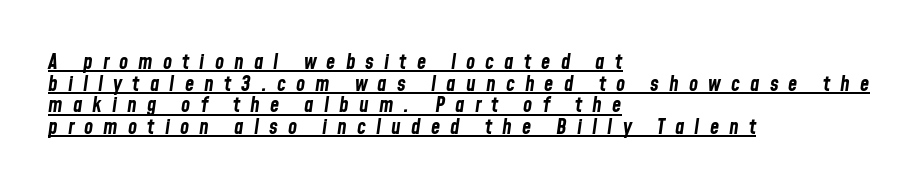
Q: Is the text bold? A: Yes.
Q: Is the text italic (slanted)? A: Yes, it leans right by about 8 degrees.
Q: Is the text underlined? A: Yes.
Q: How is the paragraph aligned? A: Left-aligned.
Q: Is the spacing between letters normal or unusually wide? A: Unusually wide.
Q: Is the spacing between lines tight, normal or loose? A: Tight.
